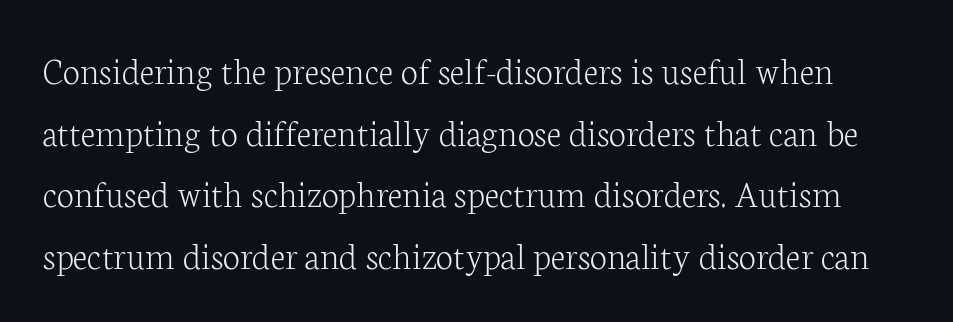
Q: Is the text bold? A: No.
Q: Is the text italic (slanted)? A: No, it is upright.
Q: Is the typeface a serif or a sans-serif typeface? A: Serif.
Q: Is the text underlined? A: No.
Q: Is the spacing between letters normal or unusually wide? A: Normal.
Q: Is the spacing between lines tight, normal or loose? A: Normal.
Q: Width (condensed, normal, or wide)? A: Normal.
Q: Stroke contrast? A: Low.
Q: x-height? A: Medium.
Q: Monospaced? A: No.
